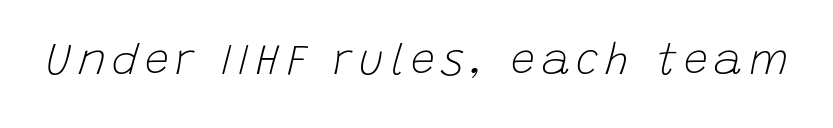
Q: Is the text bold? A: No.
Q: Is the text italic (slanted)? A: Yes, it leans right by about 15 degrees.
Q: Is the text underlined? A: No.
Q: Width (condensed, normal, or wide)? A: Normal.
Q: Stroke contrast? A: Low.
Q: x-height? A: Large.
Q: Monospaced? A: No.
